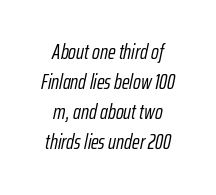
A quiet, ordinary-to-light weight characterises the typeface. What stands out about the letter spacing? Nothing — it is the standard amount. Is the block centered? Yes — each line is placed symmetrically about the middle. Check the space under the baseline: it is left empty. Notice how descenders clear the ascenders below comfortably — that's standard leading. Italic? Definitely — the glyphs are oblique.
